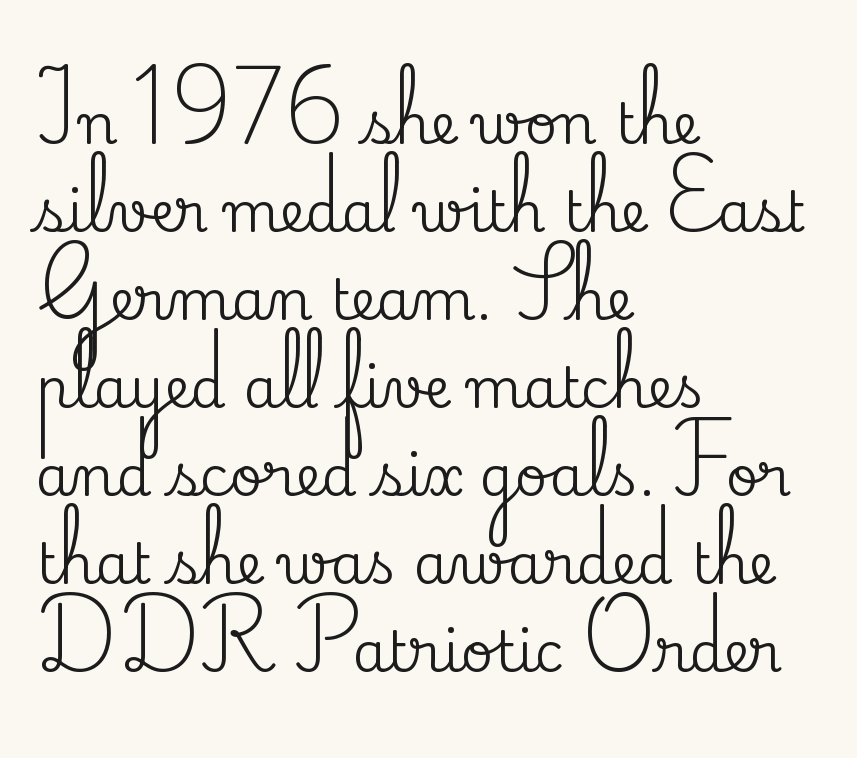
Q: Is the text italic (slanted)? A: No, it is upright.
Q: Is the typeface a serif or a sans-serif typeface? A: Serif.
Q: Is the text underlined? A: No.
Q: How is the paragraph aligned? A: Left-aligned.
Q: Is the spacing between letters normal or unusually wide? A: Normal.
Q: Is the spacing between lines tight, normal or loose? A: Normal.
Q: Width (condensed, normal, or wide)? A: Normal.
Q: Stroke contrast? A: Medium.
Q: x-height? A: Small.
Q: Monospaced? A: No.
